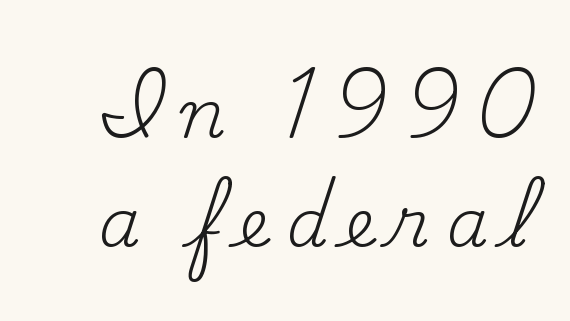
{"serif": "yes", "bold": "no", "weight": "regular", "width": "normal", "stroke_contrast": "medium", "x_height": "small", "monospaced": "no", "underline": "no", "line_spacing": "normal", "line_spacing_ratio": 1.62, "letter_spacing": "wide", "letter_spacing_em": 0.25, "glyph_px": 67}
